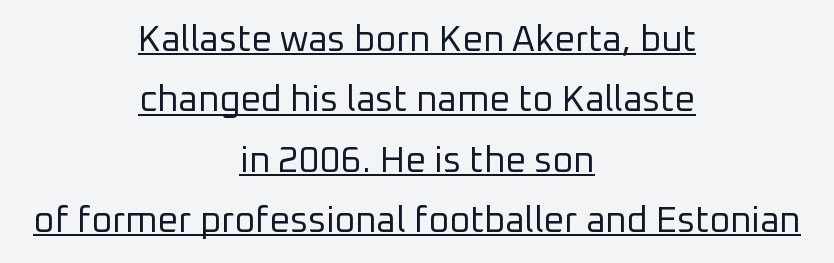
{"serif": "no", "italic": "no", "bold": "no", "weight": "regular", "width": "normal", "stroke_contrast": "low", "x_height": "medium", "monospaced": "no", "underline": "yes", "align": "center", "line_spacing": "normal", "line_spacing_ratio": 1.68, "letter_spacing": "normal", "letter_spacing_em": 0.0, "glyph_px": 36}
